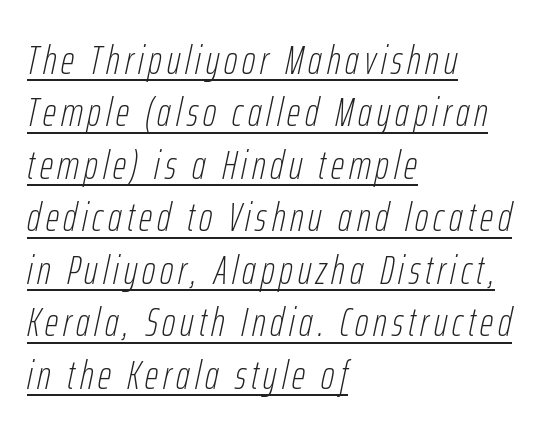
The image shows 41 px thin, condensed type, italic (leaning right); set left-aligned, normal line spacing (1.28x), underlined; low stroke contrast and a medium x-height.
